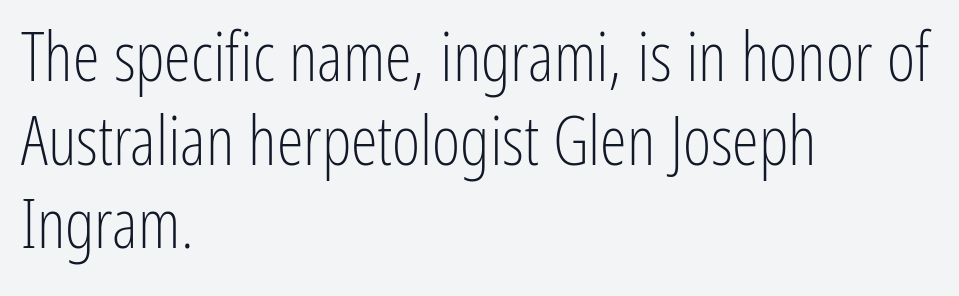
The image shows 68 px light, condensed sans-serif type, upright; set left-aligned, line spacing 1.23x, normal letter spacing, not underlined; low stroke contrast and a medium x-height.
